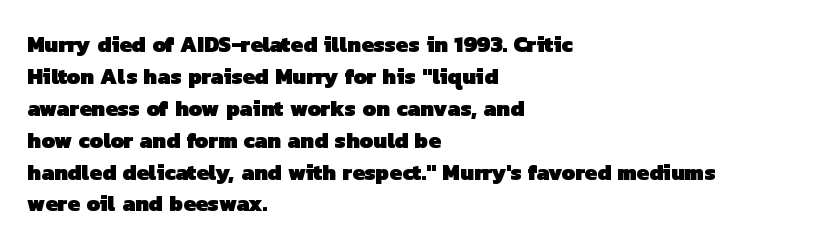
The image shows 22 px bold type; set left-aligned, normal line spacing (1.45x), normal letter spacing, not underlined.
